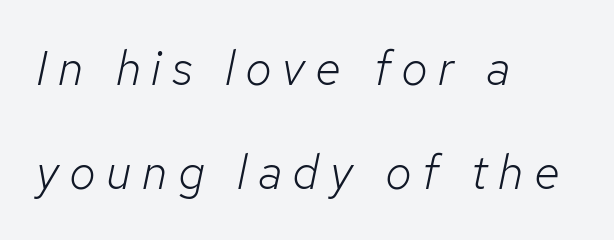
The image shows 48 px light type, italic (leaning right); set left-aligned, loose line spacing (2.16x), unusually wide letter spacing (+0.22 em), not underlined; low stroke contrast and a medium x-height.
